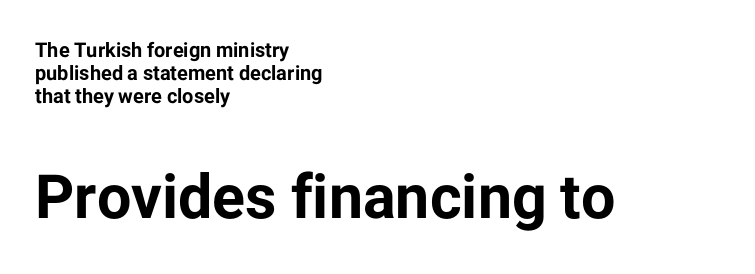
Thick stems and heavy bowls — unmistakably bold. Examine the stroke ends and you'll find no serifs. The tracking reads as untouched default to a designer's eye. Honestly, there is no underline to notice here at all. Is this a fixed-width face? No — the glyphs have proportional, varying widths. This sample trades vertical openness for compactness between lines.
